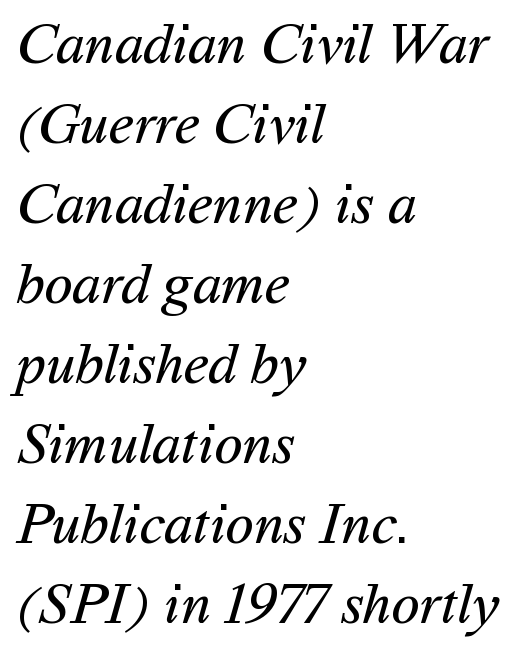
{"serif": "no", "bold": "no", "weight": "regular", "width": "normal", "stroke_contrast": "medium", "x_height": "medium", "monospaced": "no", "underline": "no", "align": "left", "line_spacing": "normal", "line_spacing_ratio": 1.38, "letter_spacing": "normal", "letter_spacing_em": 0.0, "glyph_px": 58}
